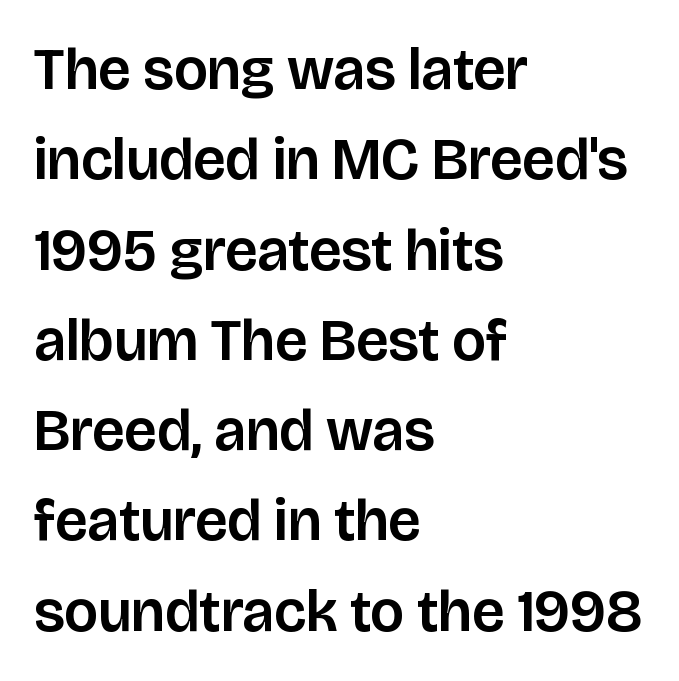
{"serif": "no", "italic": "no", "width": "normal", "stroke_contrast": "low", "x_height": "large", "monospaced": "no", "underline": "no", "align": "left", "line_spacing": "normal", "line_spacing_ratio": 1.53, "letter_spacing": "normal", "letter_spacing_em": 0.0, "glyph_px": 59}
